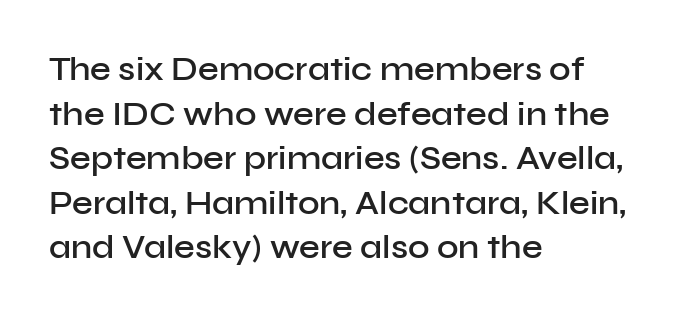
Q: Is the text bold? A: Semi-bold.
Q: Is the text italic (slanted)? A: No, it is upright.
Q: Is the typeface a serif or a sans-serif typeface? A: Sans-serif.
Q: Is the text underlined? A: No.
Q: How is the paragraph aligned? A: Left-aligned.
Q: Is the spacing between letters normal or unusually wide? A: Normal.
Q: Is the spacing between lines tight, normal or loose? A: Normal.
Q: Width (condensed, normal, or wide)? A: Normal.
Q: Stroke contrast? A: Low.
Q: x-height? A: Medium.
Q: Monospaced? A: No.
